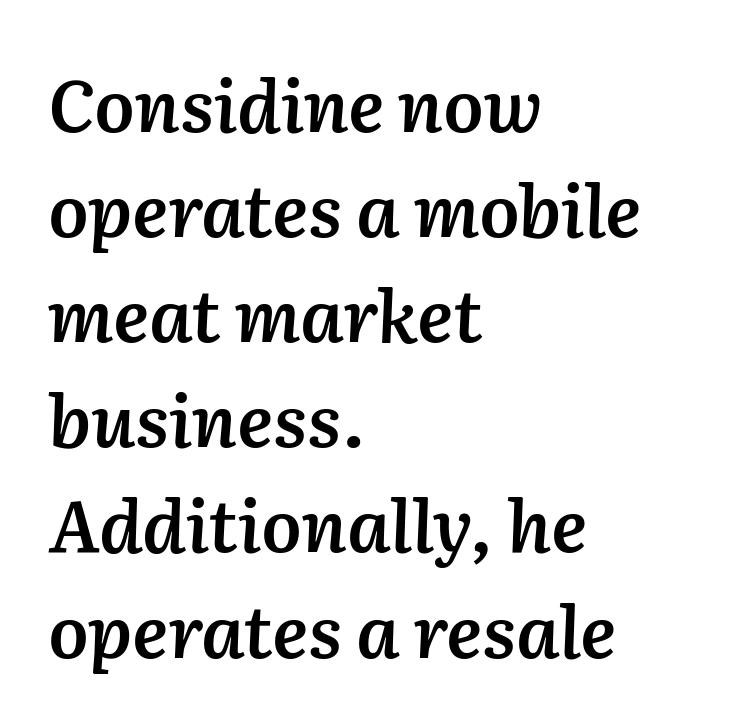
What's the leading like? Ordinary, nothing unusual. Observe the lean: these are italic letterforms. The face used here is proportionally spaced, like ordinary book or web type. The baseline area is clear.
